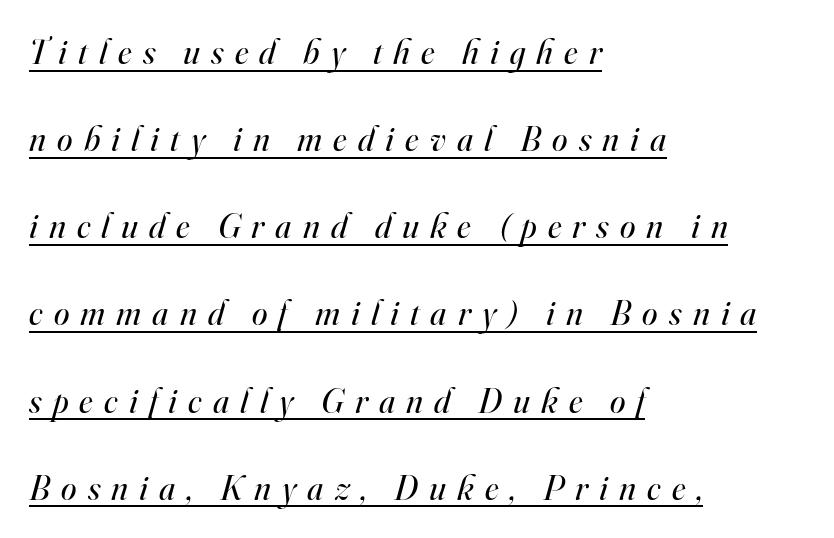
The image shows 35 px regular-weight serif type, italic (leaning right); set left-aligned, loose line spacing (2.49x), unusually wide letter spacing (+0.32 em), underlined; high stroke contrast and a small x-height.
